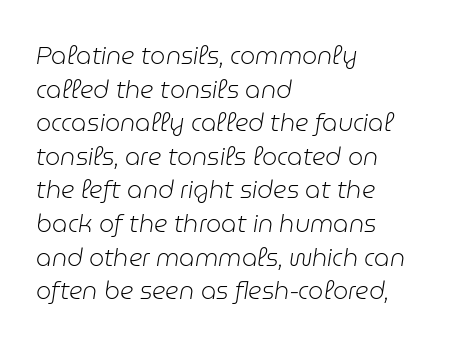
Clear beneath every line of the passage. What's the leading like? Ordinary, nothing unusual. Caption: multi-line text, flush left, ragged right. If you drew a line through each stem, it would be angled. There is no visible air inserted between adjacent glyphs. The strokes carry an ordinary text weight at most.
